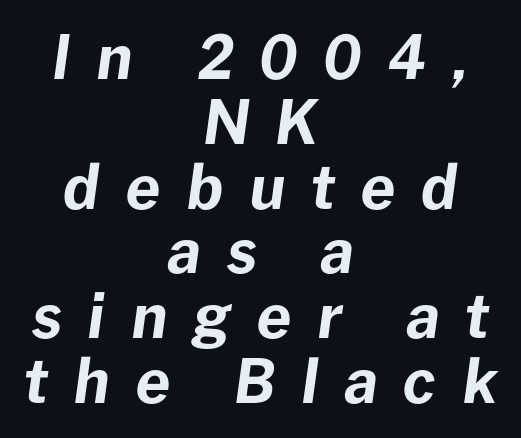
{"italic": "yes", "lean": "right", "slant_degrees": 8, "bold": "yes", "weight": "bold", "width": "normal", "stroke_contrast": "low", "x_height": "medium", "monospaced": "no", "underline": "no", "align": "center", "line_spacing": "tight", "line_spacing_ratio": 1.08, "letter_spacing": "wide", "letter_spacing_em": 0.43, "glyph_px": 60}
